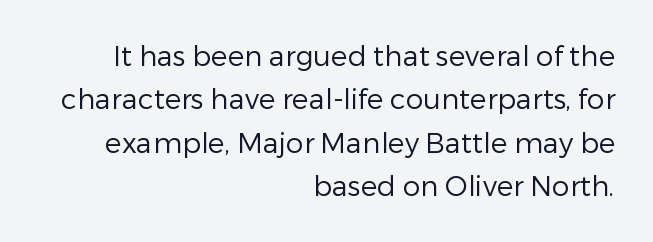
The image shows 28 px regular-weight sans-serif type, upright; set right-aligned, normal line spacing (1.55x), normal letter spacing, not underlined; low stroke contrast and a medium x-height.
